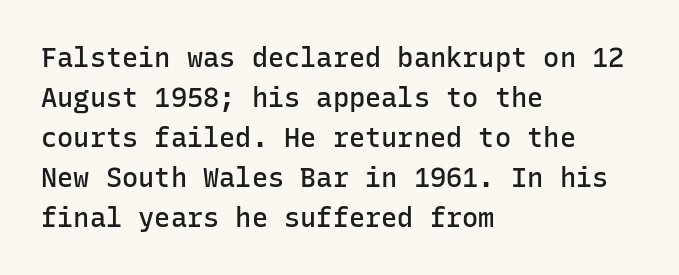
Q: Is the text bold? A: Semi-bold.
Q: Is the text italic (slanted)? A: No, it is upright.
Q: Is the text underlined? A: No.
Q: How is the paragraph aligned? A: Left-aligned.
Q: Is the spacing between letters normal or unusually wide? A: Normal.
Q: Is the spacing between lines tight, normal or loose? A: Normal.
